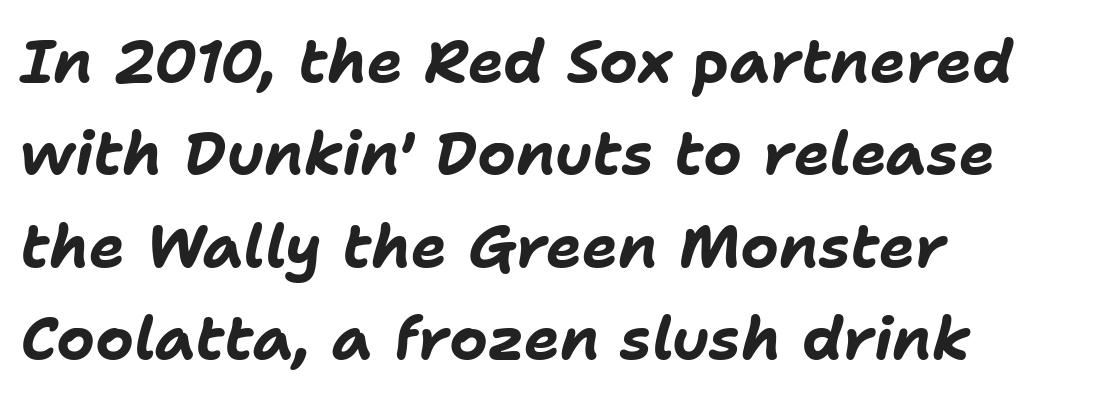
Each glyph is drawn with heavy, bold strokes. Does the leading feel generous? No, just average. Compared with a centered layout, this one pins lines to the left instead. Letters rest on an invisible, unmarked baseline.
